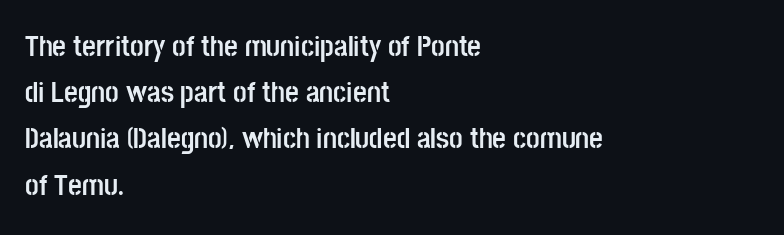
The image shows 30 px semibold, condensed sans-serif type, upright; set left-aligned, normal line spacing (1.54x), normal letter spacing, not underlined; low stroke contrast and a large x-height.
